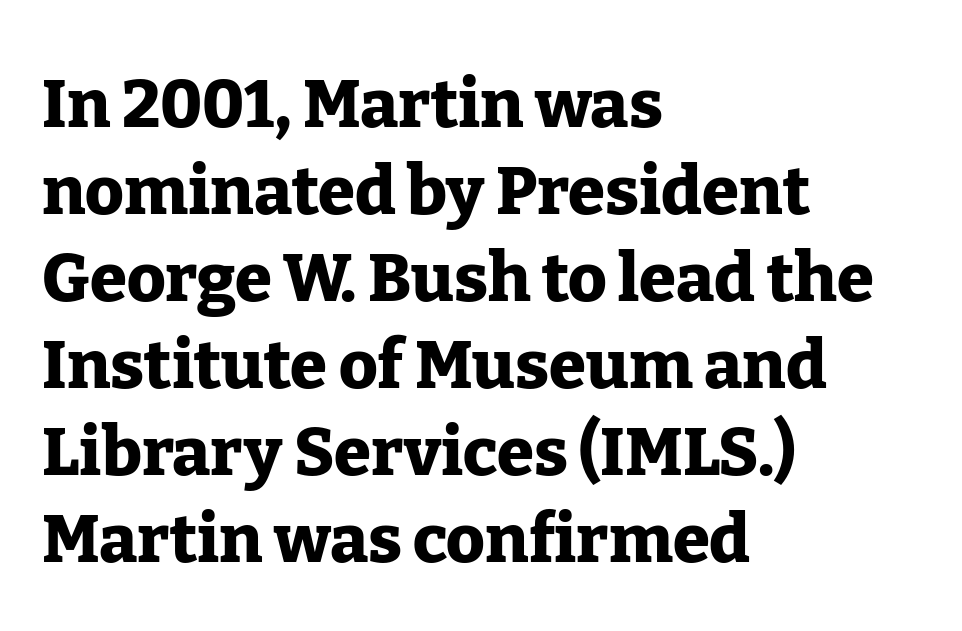
Q: Is the text bold? A: Yes.
Q: Is the text italic (slanted)? A: No, it is upright.
Q: Is the typeface a serif or a sans-serif typeface? A: Serif.
Q: Is the text underlined? A: No.
Q: How is the paragraph aligned? A: Left-aligned.
Q: Is the spacing between letters normal or unusually wide? A: Normal.
Q: Is the spacing between lines tight, normal or loose? A: Normal.
Q: Width (condensed, normal, or wide)? A: Normal.
Q: Stroke contrast? A: Low.
Q: x-height? A: Medium.
Q: Monospaced? A: No.
